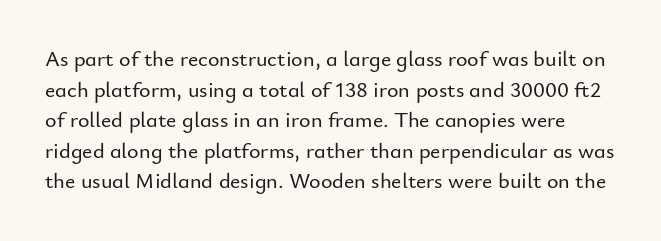
Is there much room between lines? A standard amount, neither cramped nor airy. This rendering features lettering with no underline. Compared with typical body copy, the letter spacing here is the same. In terms of posture, this sample is upright.
